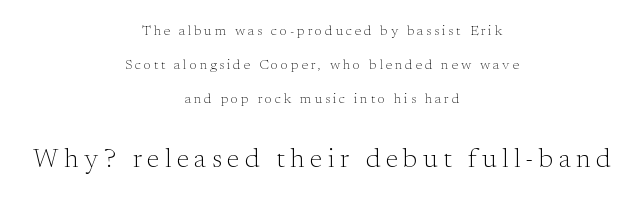
{"italic": "no", "bold": "no", "underline": "no", "align": "center", "line_spacing": "loose", "line_spacing_ratio": 2.42, "letter_spacing": "wide", "letter_spacing_em": 0.2, "larger_block": "second", "size_ratio": 1.93, "glyph_px": 27}
